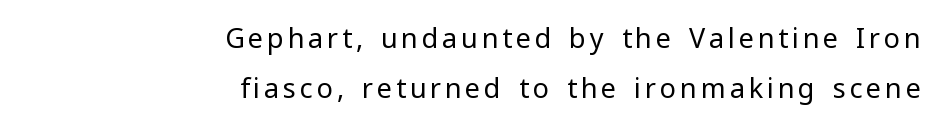
The image shows 27 px text type, upright; set right-aligned, line spacing 1.87x, not underlined.
